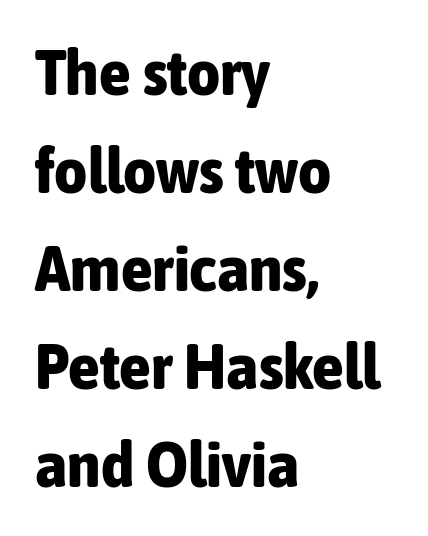
Thick stems and heavy bowls — unmistakably bold. Tracking value appears to be zero — textbook default spacing. Quick note: interline space is typical. Observe the absence of serifs on each vertical stroke in this sample. Glance below the letters and you will spot only blank space. Horizontal alignment here is leftward, the default for most running prose.
